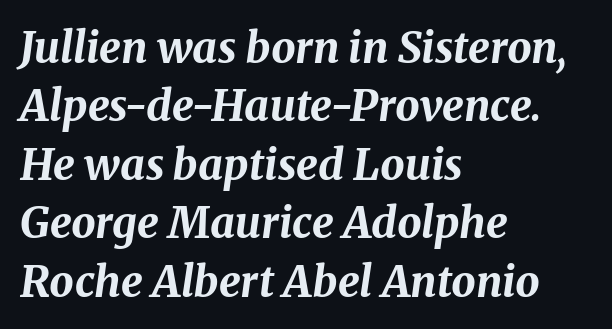
The passage shown has conventional tracking throughout. Short and long lines alike share a common starting point at left. These lines sit exactly where default settings would place them. A typesetter would call this proportional, since set widths differ per character. No word sits above an underline. These lines carry a lot of weight — the face is fully bold.
